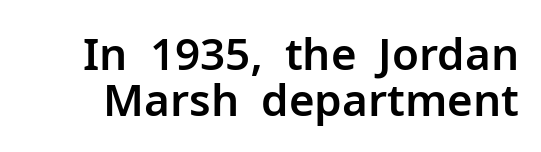
Quick note: not italic, upright. The designer went with a sans here, leaving each stem footless. Vertical spacing — tight. Tracking value appears to be zero — textbook default spacing. Varying glyph widths throughout — classic text-font behaviour.
